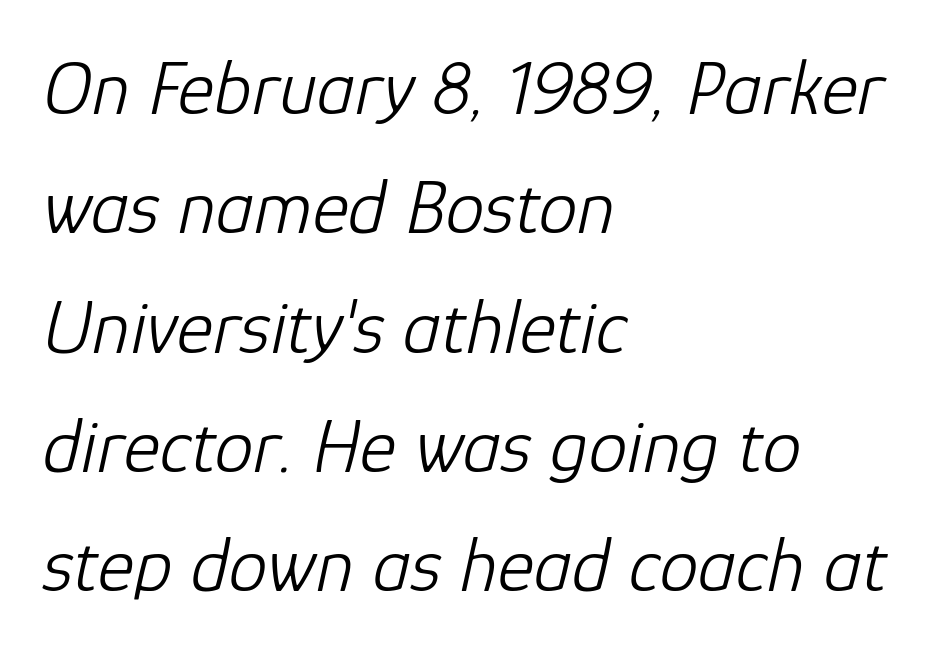
{"italic": "yes", "lean": "right", "slant_degrees": 12, "bold": "no", "weight": "light", "width": "normal", "stroke_contrast": "low", "x_height": "medium", "monospaced": "no", "underline": "no", "align": "left", "line_spacing": "normal", "line_spacing_ratio": 1.53, "letter_spacing": "normal", "letter_spacing_em": 0.0, "glyph_px": 78}
